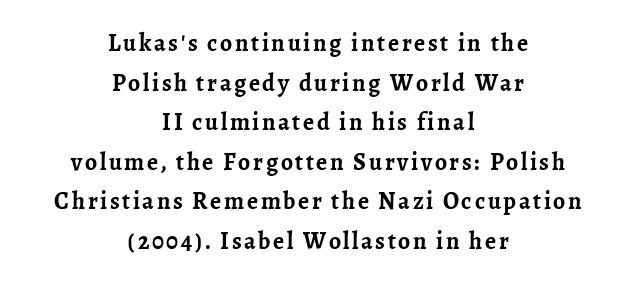
{"italic": "no", "bold": "yes", "underline": "no", "align": "center", "line_spacing": "normal", "line_spacing_ratio": 1.65, "glyph_px": 24}
